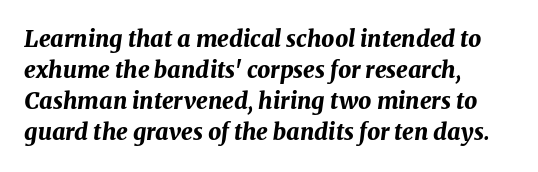
{"italic": "yes", "lean": "right", "slant_degrees": 8, "bold": "yes", "underline": "no", "align": "left", "line_spacing": "normal", "line_spacing_ratio": 1.35, "letter_spacing": "normal", "letter_spacing_em": 0.0, "glyph_px": 23}
